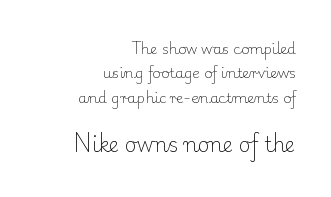
This is not heavy type; no bold has been used. Unmarked baselines from the first word to the last. The line texture is even and compact thanks to regular tracking. The emphasis by scale lands on block number two, below. Each line ends at the same right margin while the left side varies. Posture: straight, roman, zero tilt.
